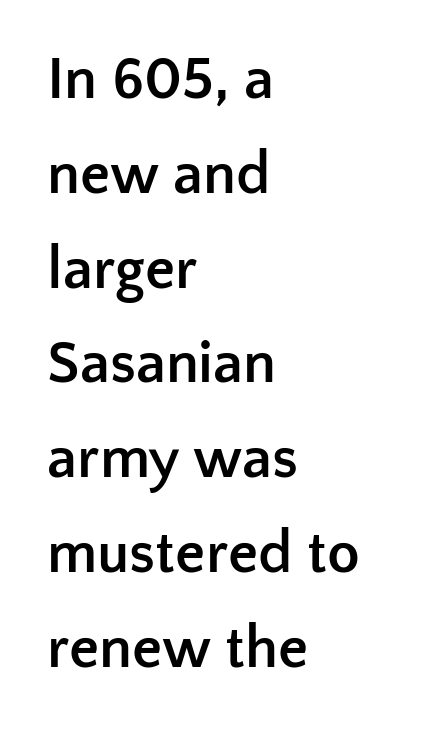
{"serif": "no", "italic": "no", "bold": "yes", "weight": "semibold", "width": "normal", "stroke_contrast": "low", "x_height": "medium", "monospaced": "no", "underline": "no", "align": "left", "line_spacing": "normal", "line_spacing_ratio": 1.58, "letter_spacing": "normal", "letter_spacing_em": 0.0, "glyph_px": 60}
